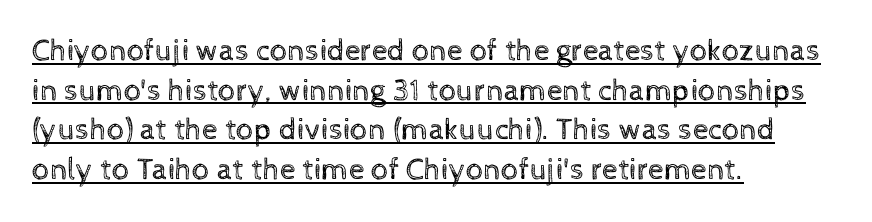
The image shows 31 px regular-weight type, upright; set left-aligned, normal line spacing (1.28x), normal letter spacing, underlined; a medium x-height.
